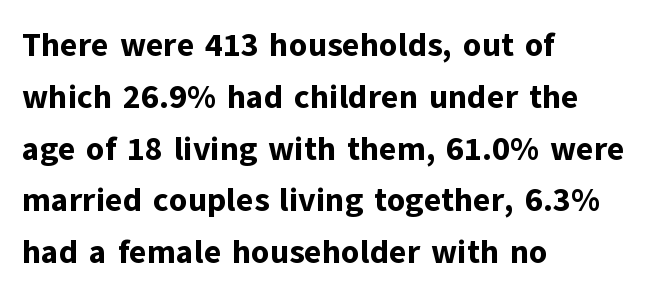
Q: Is the text bold? A: Yes.
Q: Is the text italic (slanted)? A: No, it is upright.
Q: Is the typeface a serif or a sans-serif typeface? A: Sans-serif.
Q: Is the text underlined? A: No.
Q: How is the paragraph aligned? A: Left-aligned.
Q: Is the spacing between letters normal or unusually wide? A: Normal.
Q: Is the spacing between lines tight, normal or loose? A: Normal.
Q: Width (condensed, normal, or wide)? A: Normal.
Q: Stroke contrast? A: Low.
Q: x-height? A: Medium.
Q: Monospaced? A: No.
